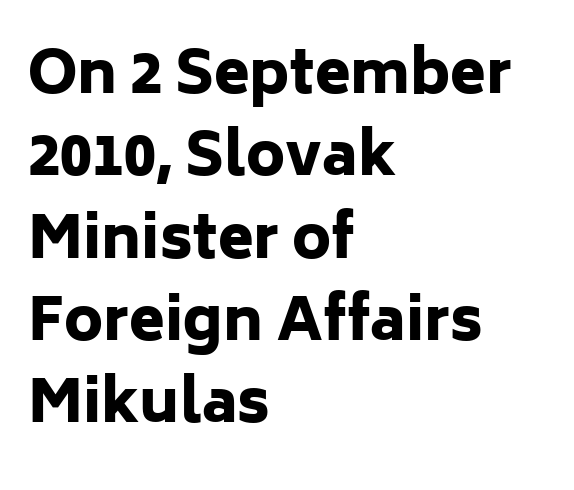
{"serif": "no", "italic": "no", "bold": "yes", "weight": "heavy", "width": "normal", "stroke_contrast": "low", "x_height": "medium", "monospaced": "no", "underline": "no", "align": "left", "line_spacing": "normal", "line_spacing_ratio": 1.42, "letter_spacing": "normal", "letter_spacing_em": 0.0, "glyph_px": 58}
